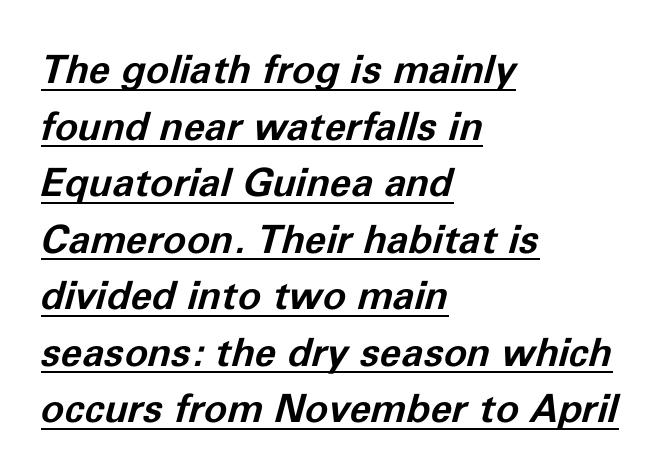
The text block is weighted toward the left margin, trailing off unevenly rightward. The rendering uses a bold face; every stroke is thick and dark. Honestly, the underline is the first thing you notice here. The rendering uses a moderate line-height, typical for paragraphs. Varying glyph widths throughout — classic text-font behaviour.
